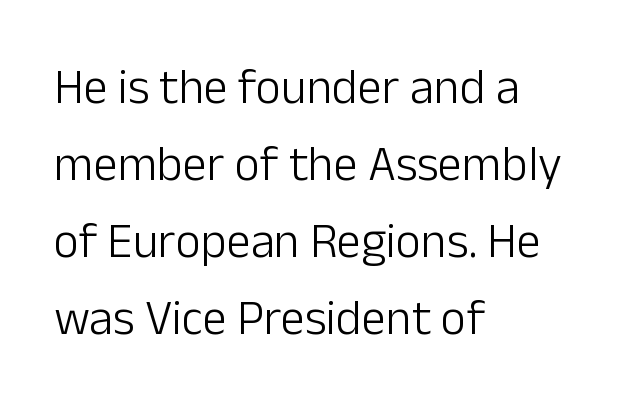
Beneath every word, the page is bare. Reading down the block, your eye returns to a fixed left position each line. Here the designer chose a conventional face with non-uniform glyph widths. This rendering employs a face without finishing strokes, i.e., a sans-serif. The gaps between neighbouring characters are ordinary and unremarkable. Is there any slant? The stems are plumb.
